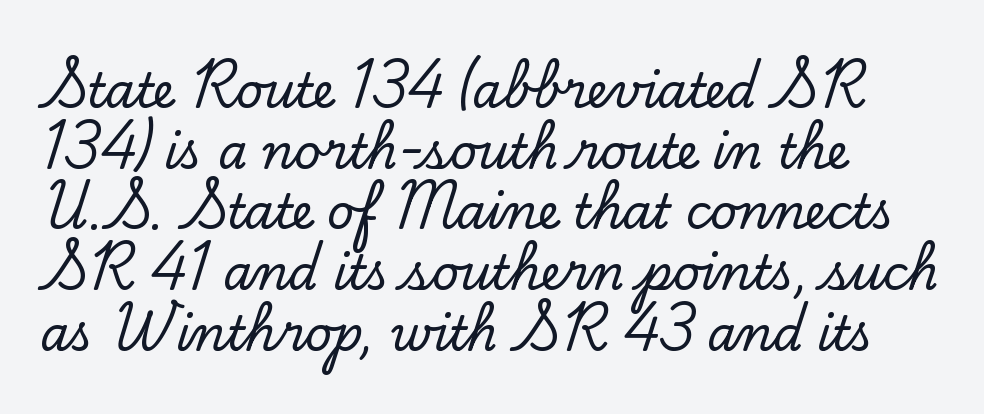
Q: Is the text italic (slanted)? A: Yes.
Q: Is the typeface a serif or a sans-serif typeface? A: Serif.
Q: Is the text underlined? A: No.
Q: How is the paragraph aligned? A: Left-aligned.
Q: Is the spacing between letters normal or unusually wide? A: Normal.
Q: Is the spacing between lines tight, normal or loose? A: Normal.
Q: Width (condensed, normal, or wide)? A: Normal.
Q: Stroke contrast? A: Low.
Q: x-height? A: Small.
Q: Monospaced? A: No.
